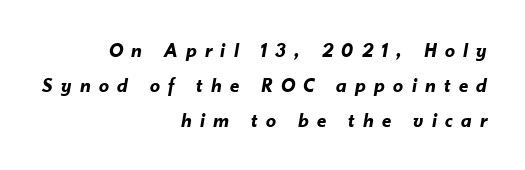
The image shows 20 px bold type, italic (leaning right); set right-aligned, line spacing 1.74x, unusually wide letter spacing (+0.42 em), not underlined.
